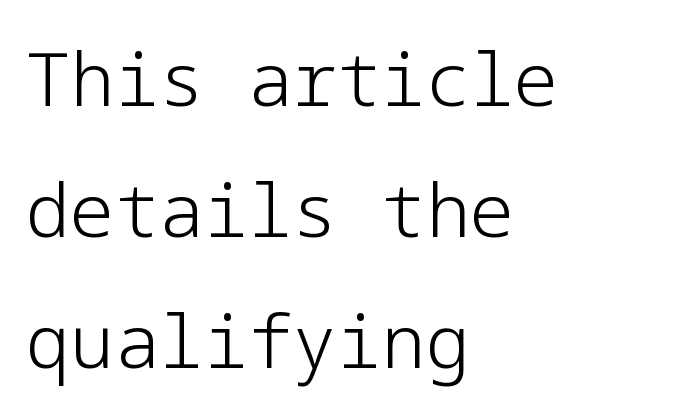
{"serif": "no", "italic": "no", "bold": "no", "weight": "light", "width": "normal", "stroke_contrast": "low", "x_height": "medium", "underline": "no", "align": "left", "line_spacing_ratio": 1.77, "letter_spacing": "normal", "letter_spacing_em": 0.0, "glyph_px": 74}
